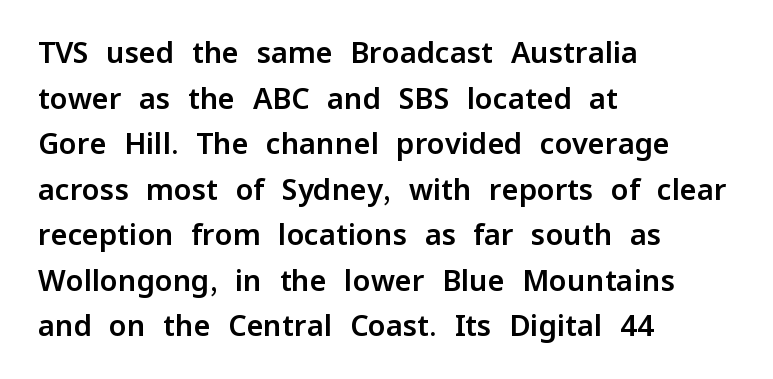
The image shows 29 px sans-serif type, upright; set left-aligned, normal line spacing (1.57x), normal letter spacing, not underlined; low stroke contrast and a medium x-height.
